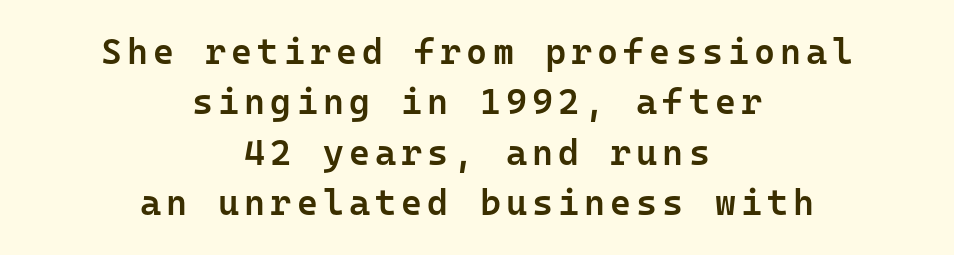
Q: Is the text bold? A: Semi-bold.
Q: Is the text italic (slanted)? A: No, it is upright.
Q: Is the typeface a serif or a sans-serif typeface? A: Sans-serif.
Q: Is the text underlined? A: No.
Q: How is the paragraph aligned? A: Centered.
Q: Is the spacing between lines tight, normal or loose? A: Normal.
Q: Width (condensed, normal, or wide)? A: Normal.
Q: Stroke contrast? A: Low.
Q: x-height? A: Medium.
Q: Monospaced? A: Yes.
